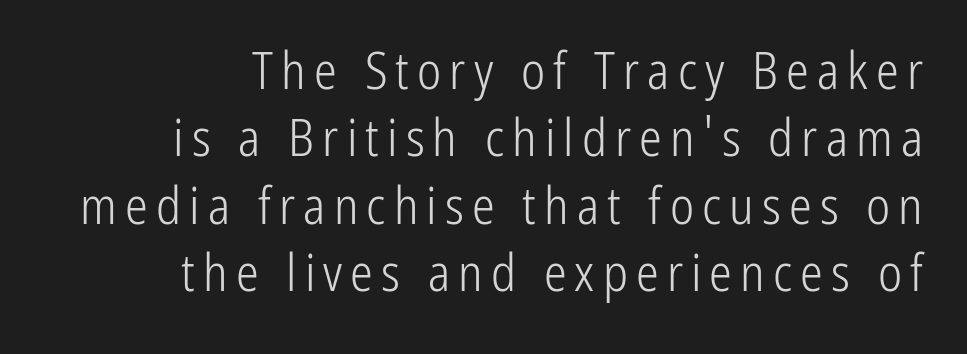
{"serif": "no", "italic": "no", "bold": "no", "weight": "light", "width": "condensed", "stroke_contrast": "low", "x_height": "medium", "monospaced": "no", "underline": "no", "align": "right", "line_spacing": "normal", "line_spacing_ratio": 1.32, "glyph_px": 51}
